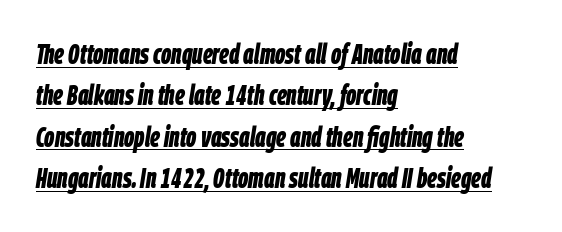
The image shows 28 px bold, condensed type, italic (leaning right); set left-aligned, normal line spacing (1.48x), normal letter spacing, underlined; low stroke contrast and a large x-height.
